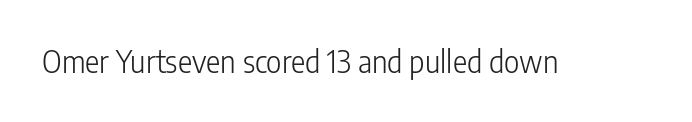
{"serif": "no", "italic": "no", "bold": "no", "weight": "light", "width": "condensed", "stroke_contrast": "low", "x_height": "medium", "monospaced": "no", "underline": "no", "letter_spacing": "normal", "letter_spacing_em": 0.0, "glyph_px": 30}
